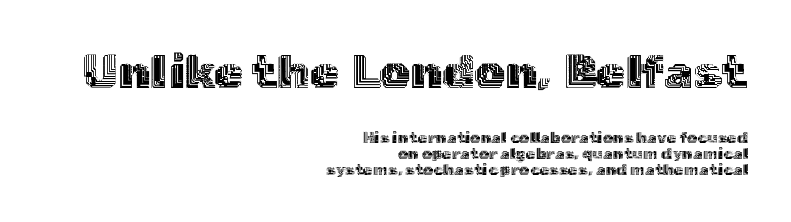
The image shows 48 px text type, upright; set right-aligned, tight line spacing (0.98x), normal letter spacing, not underlined; the first (top) block is 3.0x larger; a medium x-height.
